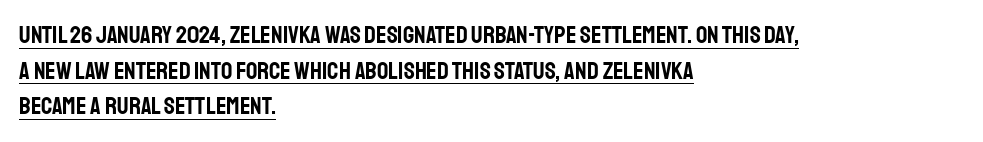
The image shows 25 px text type, upright; set left-aligned, normal line spacing (1.43x), normal letter spacing, underlined.
